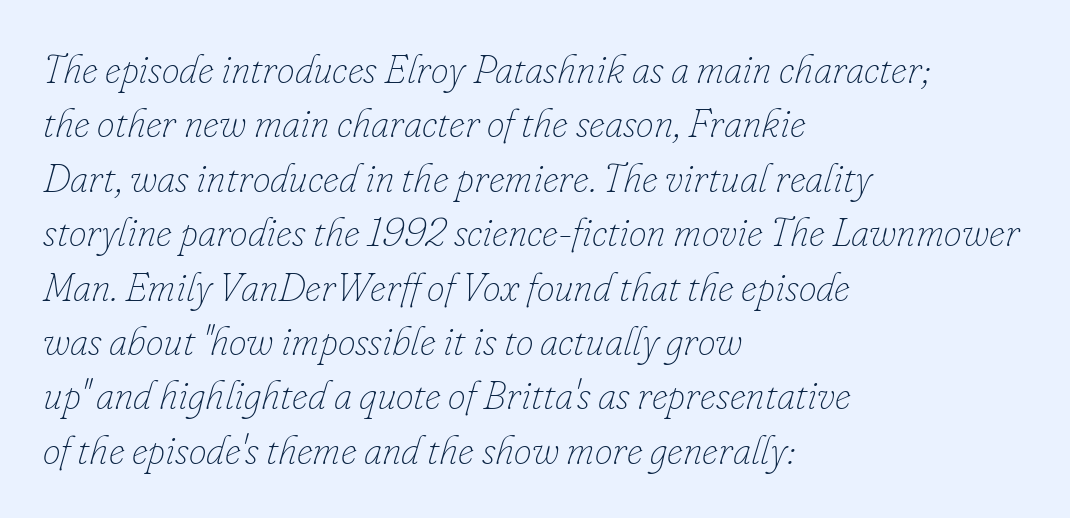
The rendering uses a moderate line-height, typical for paragraphs. Check under the words: just untouched page. How are the letters spaced? Ordinarily, with no added tracking. Spacing verdict: proportional, widths tailored to each character. Does the lettering tilt? It does — this is italic.
